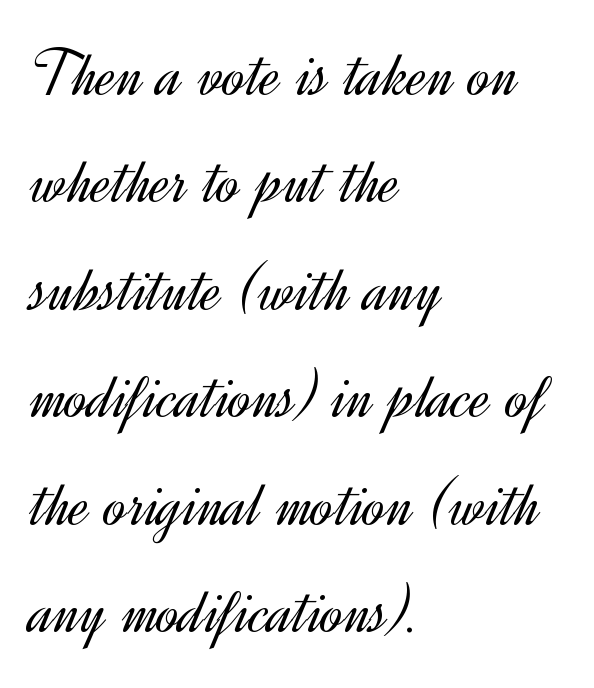
Q: Is the text bold? A: No.
Q: Is the text italic (slanted)? A: Yes.
Q: Is the typeface a serif or a sans-serif typeface? A: Sans-serif.
Q: Is the text underlined? A: No.
Q: How is the paragraph aligned? A: Left-aligned.
Q: Is the spacing between letters normal or unusually wide? A: Normal.
Q: Is the spacing between lines tight, normal or loose? A: Normal.
Q: Width (condensed, normal, or wide)? A: Normal.
Q: x-height? A: Small.
Q: Monospaced? A: No.
